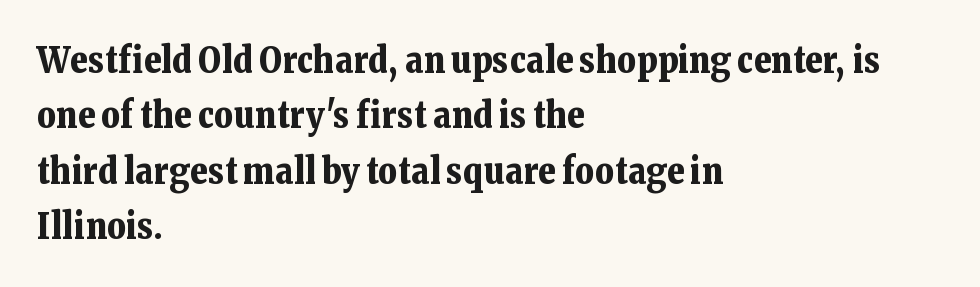
The image shows 36 px bold serif type, upright; set left-aligned, normal line spacing (1.54x), normal letter spacing, not underlined; low stroke contrast and a medium x-height.
